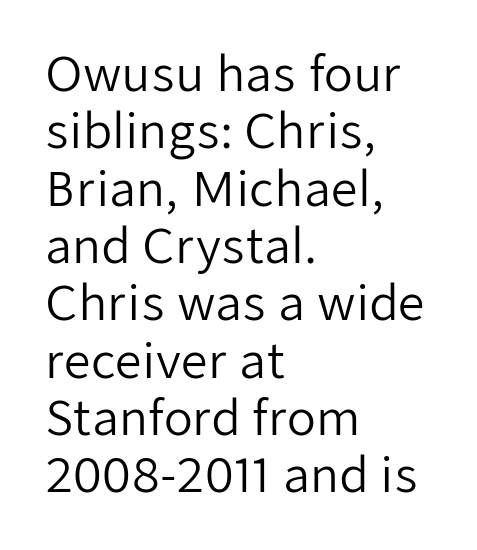
{"serif": "no", "italic": "no", "bold": "no", "weight": "regular", "width": "normal", "stroke_contrast": "low", "x_height": "medium", "monospaced": "no", "underline": "no", "align": "left", "line_spacing_ratio": 1.22, "letter_spacing": "normal", "letter_spacing_em": 0.0, "glyph_px": 47}
